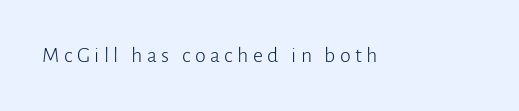
The image shows 22 px text type, upright; set unusually wide letter spacing (+0.2 em), not underlined.
